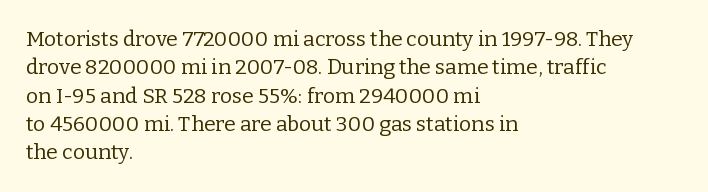
{"italic": "no", "bold": "no", "underline": "no", "align": "left", "line_spacing": "normal", "line_spacing_ratio": 1.35, "letter_spacing": "normal", "letter_spacing_em": 0.0, "glyph_px": 21}
